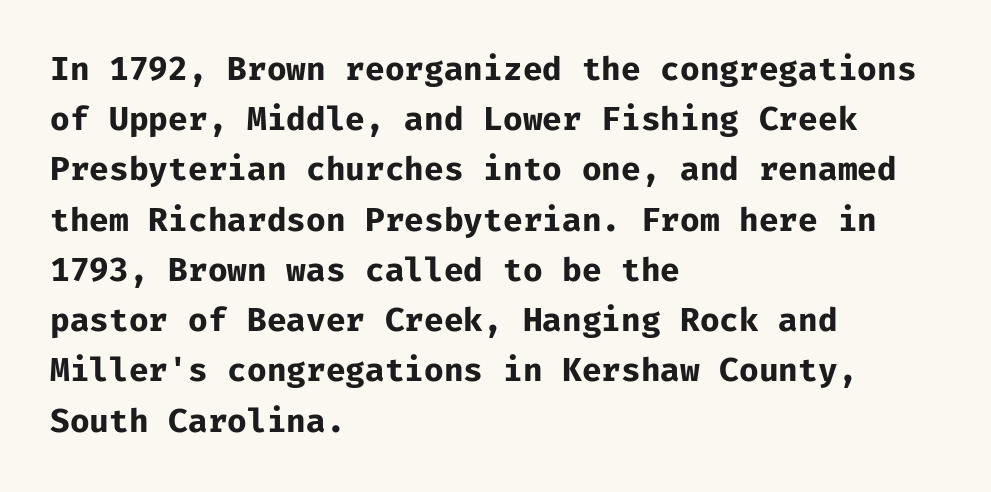
Each letter, wide or thin by design, is forced into the same width here. The space between consecutive lines is moderate. I'd describe the lettering as bold — thick and assertive. The characters display no serif detailing; their extremities are plain. Tracking value appears to be zero — textbook default spacing. The type sits square on the baseline with zero lean.
